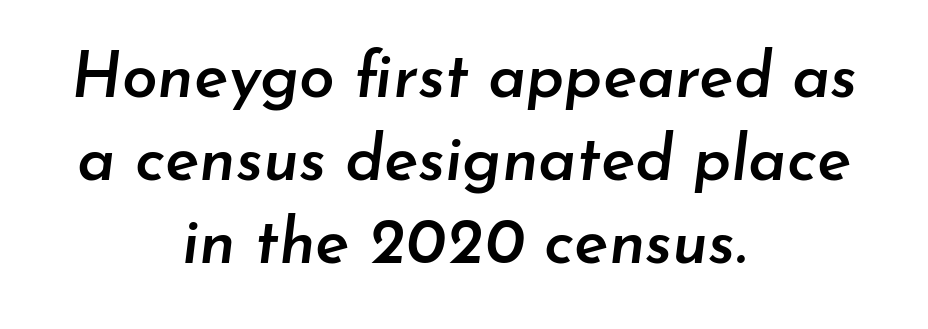
{"italic": "yes", "lean": "right", "slant_degrees": 7, "bold": "semi", "weight": "semibold", "width": "normal", "stroke_contrast": "low", "x_height": "small", "monospaced": "no", "underline": "no", "align": "center", "line_spacing": "normal", "line_spacing_ratio": 1.3, "letter_spacing": "normal", "letter_spacing_em": 0.0, "glyph_px": 64}
